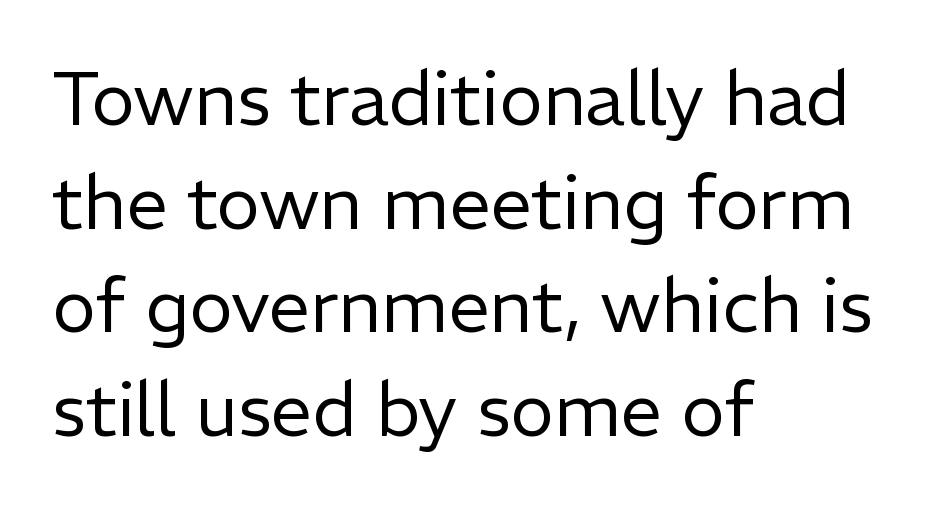
Q: Is the text bold? A: No.
Q: Is the text italic (slanted)? A: No, it is upright.
Q: Is the typeface a serif or a sans-serif typeface? A: Sans-serif.
Q: Is the text underlined? A: No.
Q: How is the paragraph aligned? A: Left-aligned.
Q: Is the spacing between letters normal or unusually wide? A: Normal.
Q: Is the spacing between lines tight, normal or loose? A: Normal.
Q: Width (condensed, normal, or wide)? A: Normal.
Q: Stroke contrast? A: Low.
Q: x-height? A: Medium.
Q: Monospaced? A: No.
